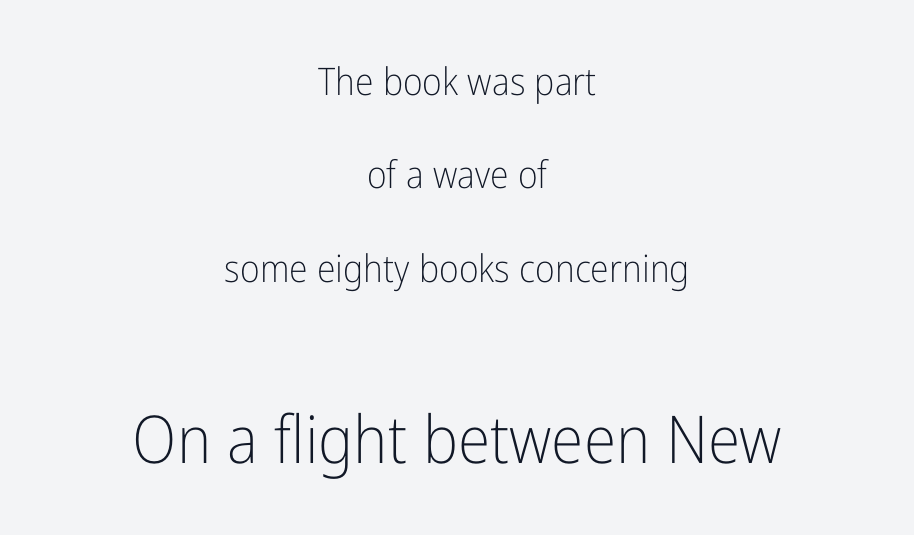
Letters have the restrained weight of plain body copy at most. Underline: absent. The leading is generous, giving the passage an open texture. This rendering employs a face without finishing strokes, i.e., a sans-serif. The type is set solid horizontally, with unmodified tracking. This is roman type, the default non-slanted kind.
